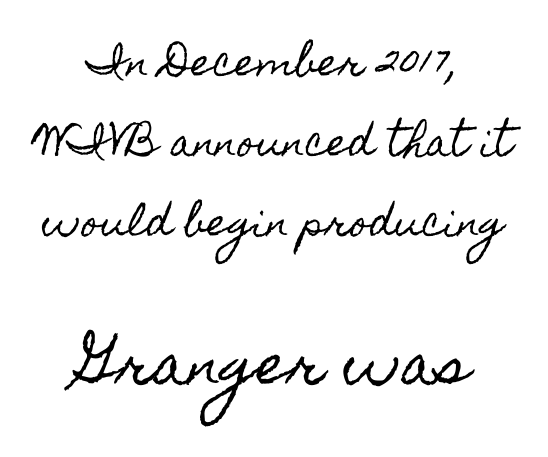
{"width": "condensed", "x_height": "small", "monospaced": "no", "underline": "no", "align": "center", "line_spacing": "loose", "line_spacing_ratio": 2.16, "letter_spacing": "normal", "letter_spacing_em": 0.0, "larger_block": "second", "size_ratio": 1.49, "glyph_px": 55}
